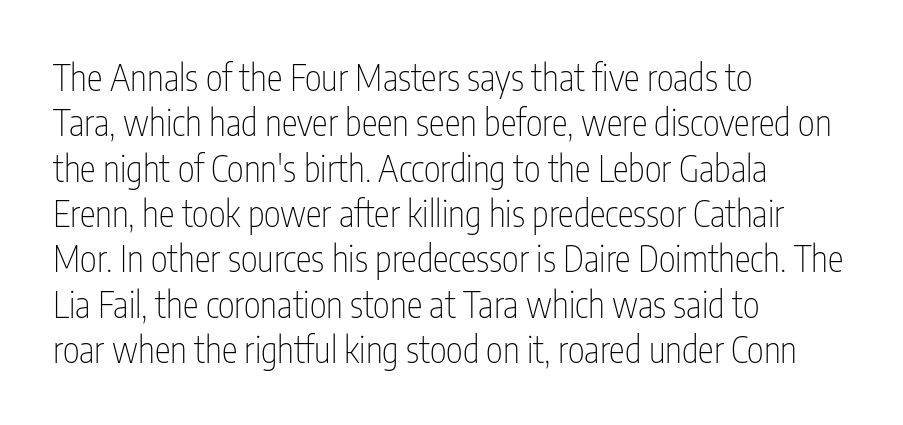
{"serif": "no", "italic": "no", "bold": "no", "weight": "thin", "width": "condensed", "stroke_contrast": "low", "x_height": "medium", "monospaced": "no", "underline": "no", "align": "left", "line_spacing": "normal", "line_spacing_ratio": 1.26, "letter_spacing": "normal", "letter_spacing_em": 0.0, "glyph_px": 36}
